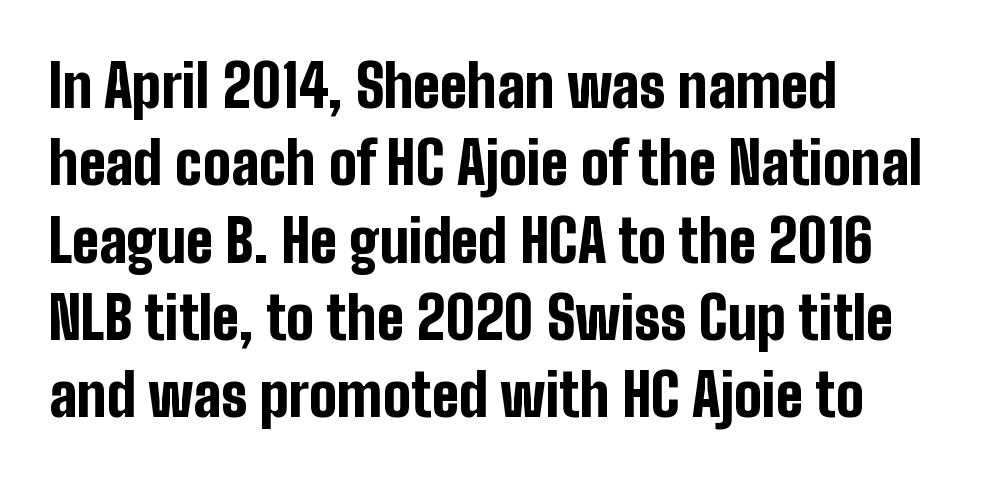
{"serif": "no", "italic": "no", "bold": "yes", "weight": "bold", "width": "condensed", "stroke_contrast": "low", "x_height": "medium", "monospaced": "no", "underline": "no", "align": "left", "line_spacing": "normal", "line_spacing_ratio": 1.31, "letter_spacing": "normal", "letter_spacing_em": 0.0, "glyph_px": 59}
